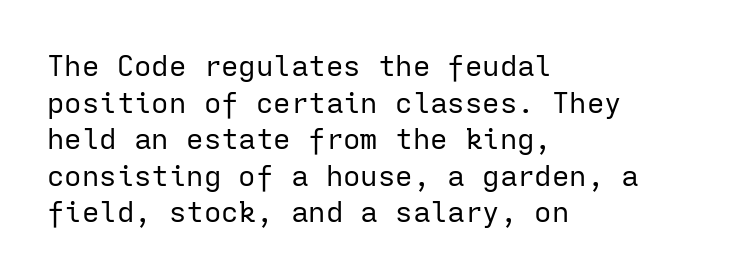
Q: Is the text bold? A: No.
Q: Is the text italic (slanted)? A: No, it is upright.
Q: Is the typeface a serif or a sans-serif typeface? A: Sans-serif.
Q: Is the text underlined? A: No.
Q: How is the paragraph aligned? A: Left-aligned.
Q: Is the spacing between letters normal or unusually wide? A: Normal.
Q: Is the spacing between lines tight, normal or loose? A: Normal.
Q: Width (condensed, normal, or wide)? A: Normal.
Q: Stroke contrast? A: Low.
Q: x-height? A: Medium.
Q: Monospaced? A: Yes.
